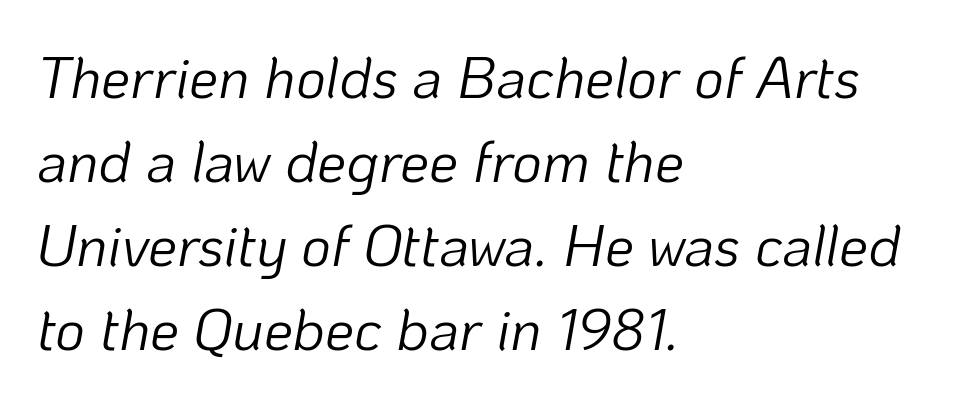
The face used here is proportionally spaced, like ordinary book or web type. Just letters on the line, the space beneath them empty. Notice how descenders clear the ascenders below comfortably — that's standard leading. The cut favours lightness, reaching ordinary text weight at its darkest. Tall strokes in this sample are angled rather than plumb. The compositor pushed each line to the left boundary.
